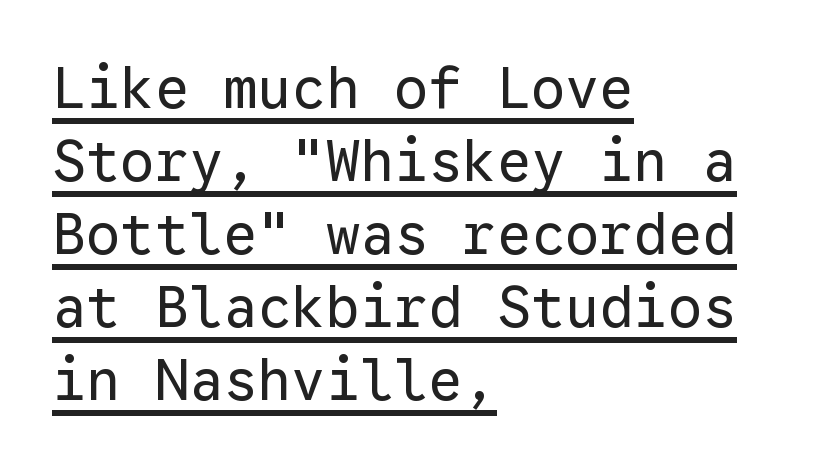
{"serif": "no", "italic": "no", "bold": "no", "weight": "regular", "width": "normal", "stroke_contrast": "low", "x_height": "medium", "monospaced": "yes", "underline": "yes", "align": "left", "line_spacing": "normal", "line_spacing_ratio": 1.28, "letter_spacing": "normal", "letter_spacing_em": 0.0, "glyph_px": 57}
